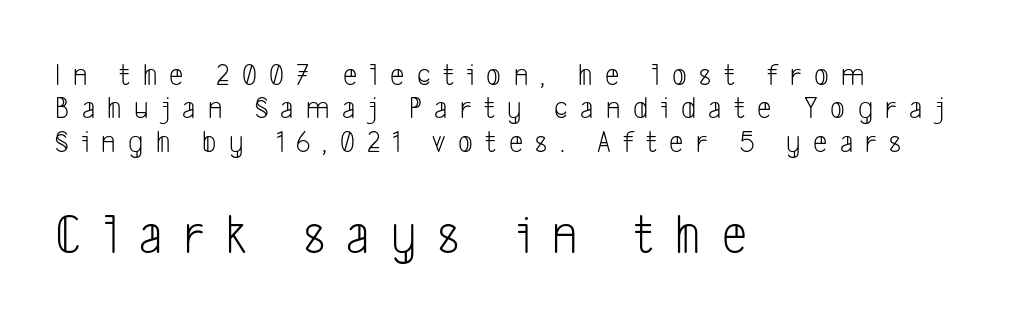
Letters rest on an invisible, unmarked baseline. I'd call this a sans setting — the letters go barefoot. The designer dialed line spacing down below the default. Is the stroke heavy? The answer is a plain regular-or-lighter. The text block is weighted toward the left margin, trailing off unevenly rightward. Inter-character spacing is expanded well beyond the font's built-in metrics.
